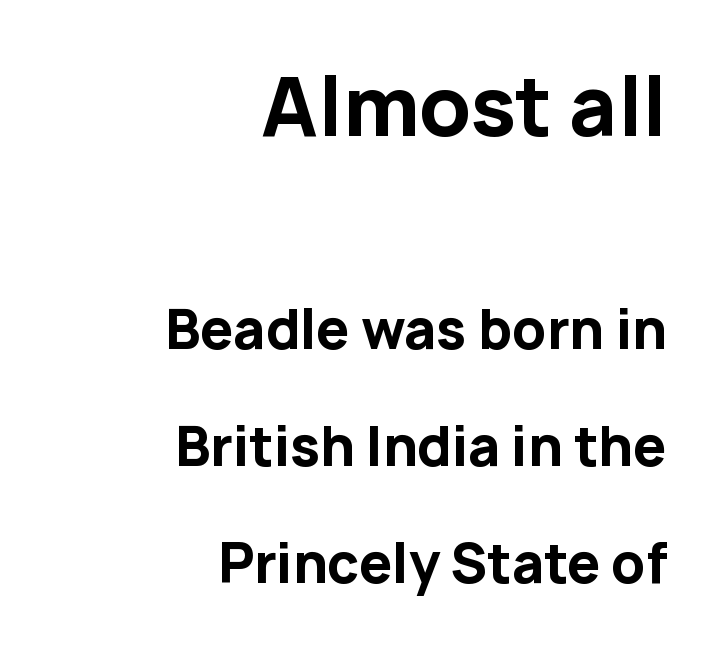
Q: Is the text bold? A: Yes.
Q: Is the text italic (slanted)? A: No, it is upright.
Q: Is the typeface a serif or a sans-serif typeface? A: Sans-serif.
Q: Is the text underlined? A: No.
Q: How is the paragraph aligned? A: Right-aligned.
Q: Is the spacing between letters normal or unusually wide? A: Normal.
Q: Is the spacing between lines tight, normal or loose? A: Loose.
Q: Which block of text is set in a larger size, the first (top) or the second (bottom)? A: The first (top) one.
Q: Width (condensed, normal, or wide)? A: Normal.
Q: Stroke contrast? A: Low.
Q: x-height? A: Medium.
Q: Monospaced? A: No.
